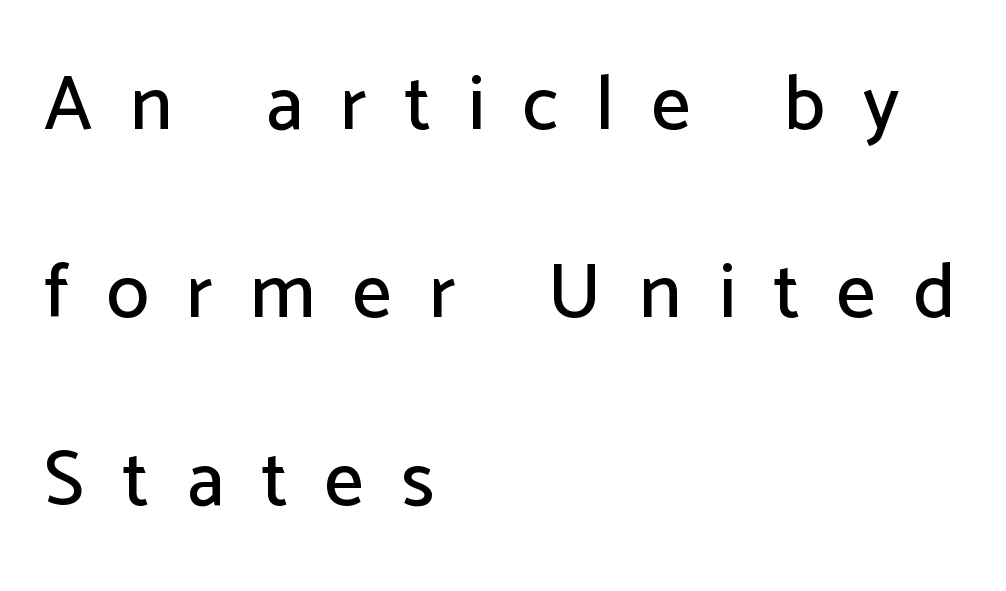
The image shows 77 px sans-serif type, upright; set left-aligned, loose line spacing (2.44x), unusually wide letter spacing (+0.49 em), not underlined; low stroke contrast and a medium x-height.
